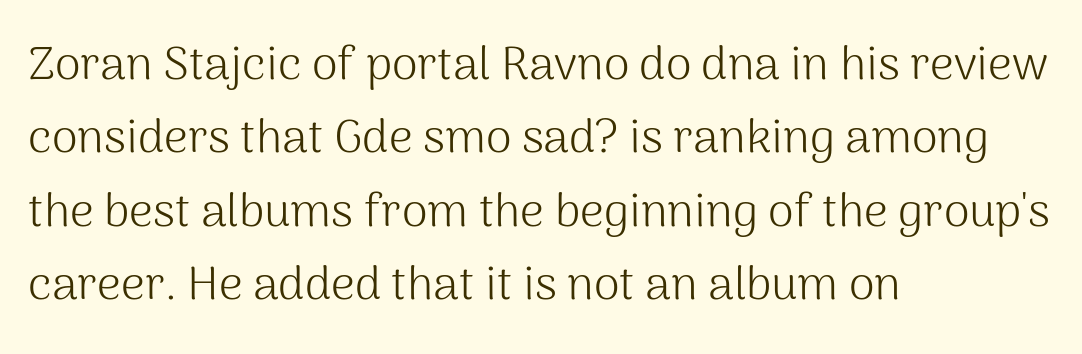
{"serif": "no", "italic": "no", "bold": "no", "weight": "light", "width": "normal", "stroke_contrast": "medium", "x_height": "medium", "monospaced": "no", "underline": "no", "align": "left", "line_spacing": "normal", "line_spacing_ratio": 1.56, "letter_spacing": "normal", "letter_spacing_em": 0.0, "glyph_px": 47}
